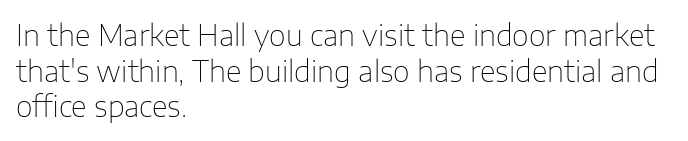
{"serif": "no", "italic": "no", "bold": "no", "weight": "thin", "width": "normal", "stroke_contrast": "low", "x_height": "medium", "monospaced": "no", "underline": "no", "align": "left", "line_spacing_ratio": 1.23, "letter_spacing": "normal", "letter_spacing_em": 0.0, "glyph_px": 29}
